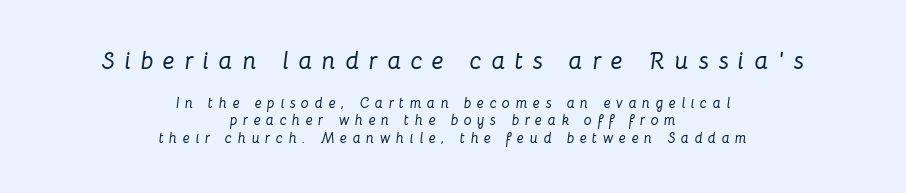
The passage shown begins with its larger block and ends with its smaller one. Notice how the passage keeps no hard edge, just a central spine. Check the space under the baseline: it is left empty. Caption: expanded tracking, letters set apart. The whole block is typeset with a tilt.
